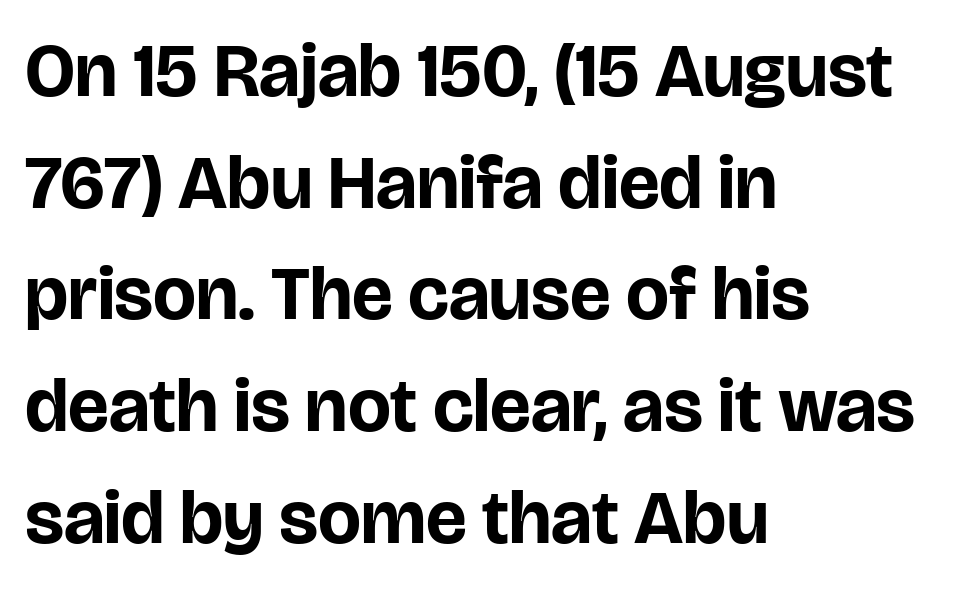
Interline gaps are of average width in this sample. Ascenders rise straight up at ninety degrees. Each letter's strokes conclude bluntly, with no projecting serifs. These lines are set flush left with a ragged right edge.
